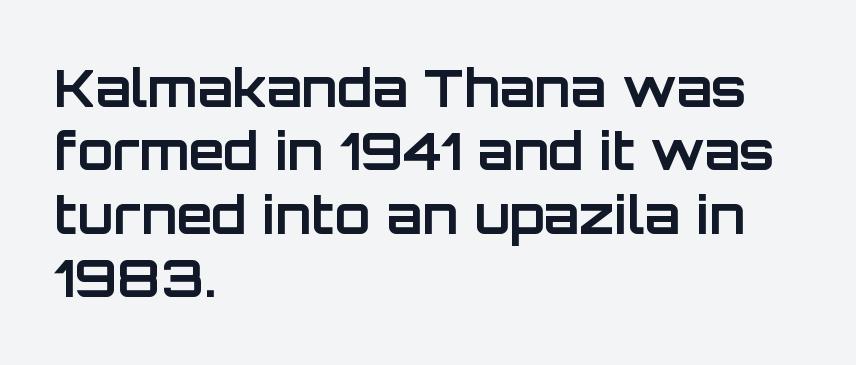
Q: Is the text bold? A: Yes.
Q: Is the text italic (slanted)? A: No, it is upright.
Q: Is the typeface a serif or a sans-serif typeface? A: Sans-serif.
Q: Is the text underlined? A: No.
Q: How is the paragraph aligned? A: Left-aligned.
Q: Is the spacing between letters normal or unusually wide? A: Normal.
Q: Width (condensed, normal, or wide)? A: Normal.
Q: Stroke contrast? A: Low.
Q: x-height? A: Large.
Q: Monospaced? A: No.
